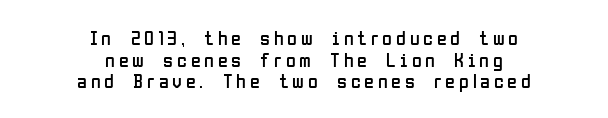
{"italic": "no", "bold": "no", "underline": "no", "align": "center", "line_spacing": "tight", "line_spacing_ratio": 1.08, "glyph_px": 20}
